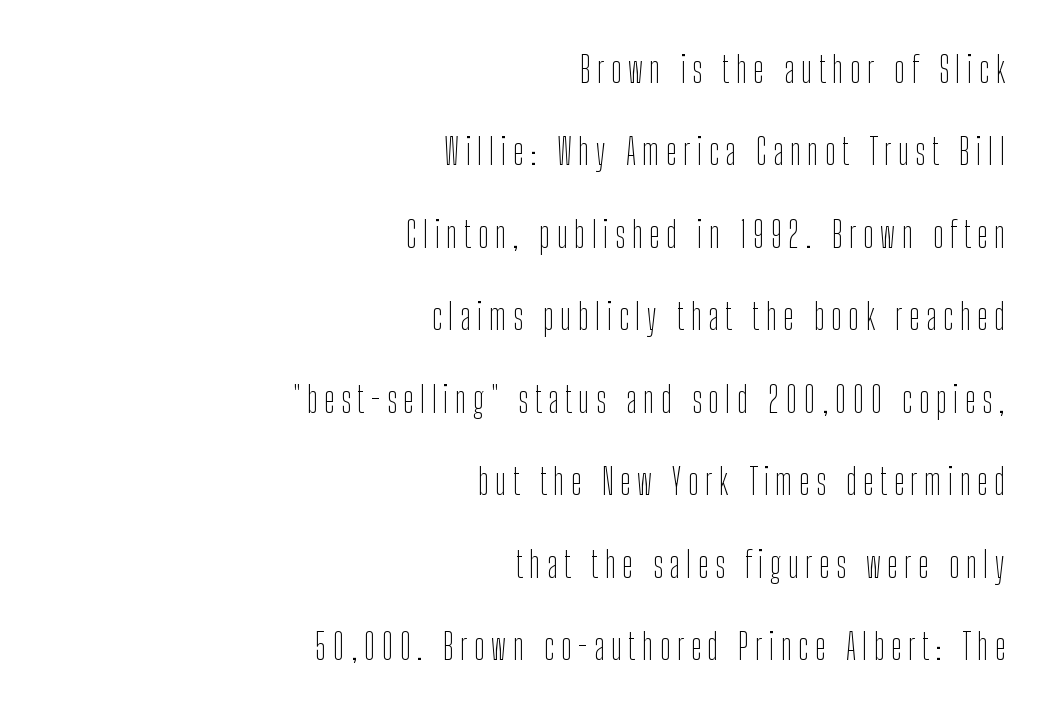
The image shows 36 px thin, condensed sans-serif type, upright; set right-aligned, loose line spacing (2.29x), not underlined; low stroke contrast and a medium x-height.
